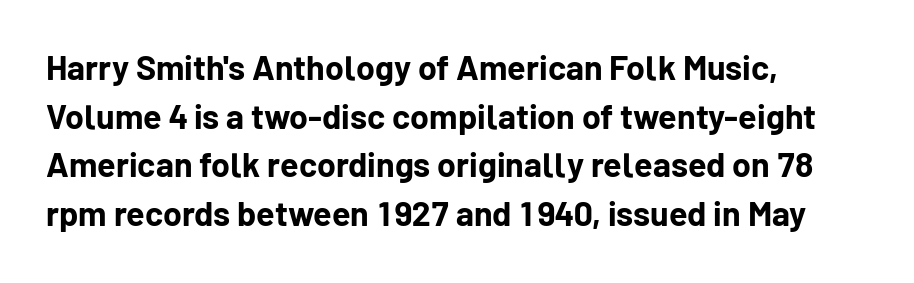
A typesetter would call this proportional, since set widths differ per character. In terms of letterspacing, this is plain default setting. What's the leading like? Ordinary, nothing unusual. Compared with a centered layout, this one pins lines to the left instead. The words here are not underlined. In terms of weight, the rendering is a true, heavy bold.
